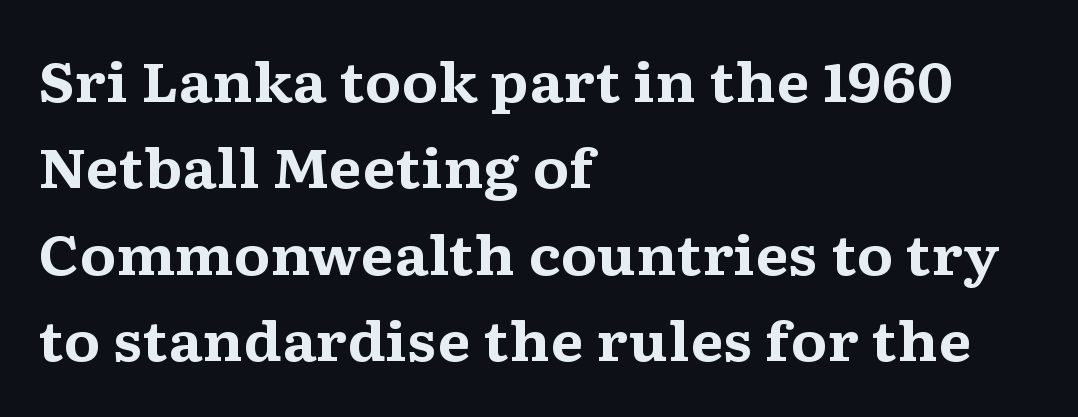
Q: Is the text bold? A: Yes.
Q: Is the text italic (slanted)? A: No, it is upright.
Q: Is the typeface a serif or a sans-serif typeface? A: Serif.
Q: Is the text underlined? A: No.
Q: How is the paragraph aligned? A: Left-aligned.
Q: Is the spacing between letters normal or unusually wide? A: Normal.
Q: Is the spacing between lines tight, normal or loose? A: Normal.
Q: Width (condensed, normal, or wide)? A: Wide.
Q: Stroke contrast? A: Medium.
Q: x-height? A: Medium.
Q: Monospaced? A: No.
